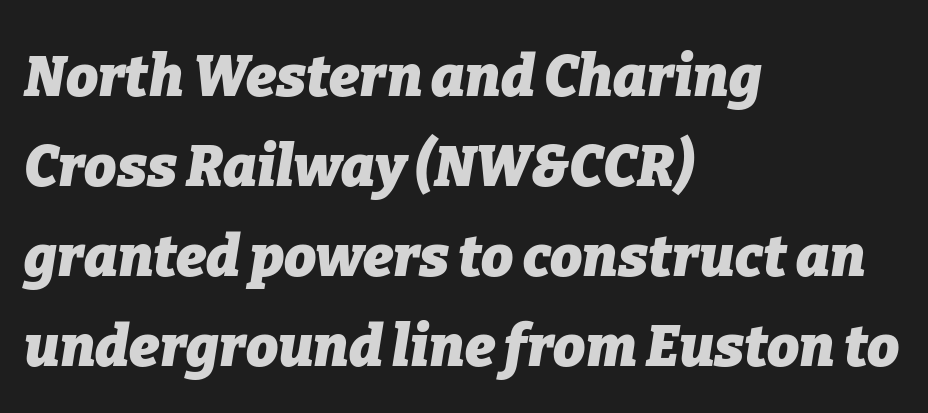
The image shows 57 px heavy type, italic (leaning right); set left-aligned, normal line spacing (1.58x), normal letter spacing, not underlined; low stroke contrast and a medium x-height.
